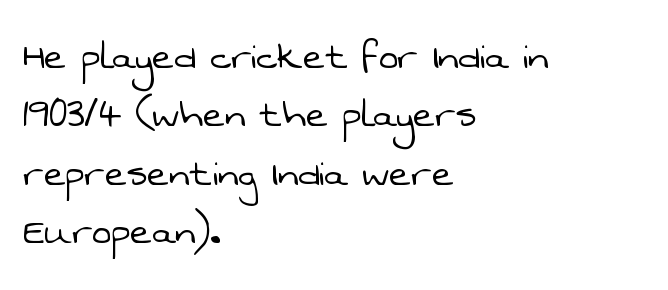
Q: Is the text bold? A: No.
Q: Is the typeface a serif or a sans-serif typeface? A: Sans-serif.
Q: Is the text underlined? A: No.
Q: How is the paragraph aligned? A: Left-aligned.
Q: Is the spacing between letters normal or unusually wide? A: Normal.
Q: Is the spacing between lines tight, normal or loose? A: Normal.
Q: Width (condensed, normal, or wide)? A: Normal.
Q: Stroke contrast? A: Low.
Q: x-height? A: Medium.
Q: Monospaced? A: No.
